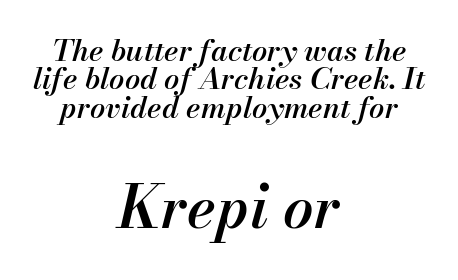
Q: Is the text bold? A: Semi-bold.
Q: Is the text italic (slanted)? A: Yes, it leans right by about 13 degrees.
Q: Is the text underlined? A: No.
Q: How is the paragraph aligned? A: Centered.
Q: Is the spacing between letters normal or unusually wide? A: Normal.
Q: Is the spacing between lines tight, normal or loose? A: Tight.
Q: Which block of text is set in a larger size, the first (top) or the second (bottom)? A: The second (bottom) one.
Q: Width (condensed, normal, or wide)? A: Normal.
Q: Stroke contrast? A: Medium.
Q: x-height? A: Small.
Q: Monospaced? A: No.
